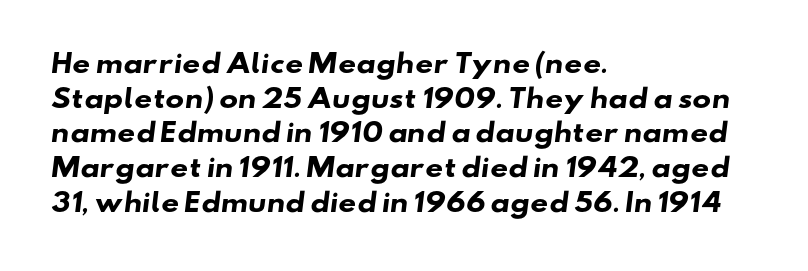
The image shows 25 px bold type; set left-aligned, normal line spacing (1.39x), normal letter spacing, not underlined.
